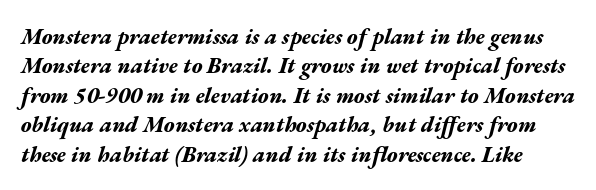
Q: Is the text bold? A: Yes.
Q: Is the text italic (slanted)? A: Yes, it leans right by about 17 degrees.
Q: Is the text underlined? A: No.
Q: Is the spacing between letters normal or unusually wide? A: Normal.
Q: Is the spacing between lines tight, normal or loose? A: Normal.
